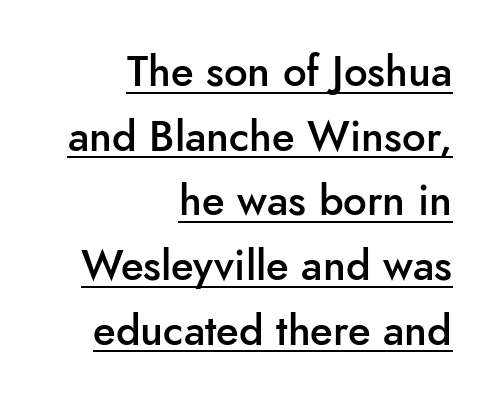
Quick note: interline space is typical. Summary of weight: moderately heavy, a semibold. Rendered with straight, roman letterforms. The typeface chosen for these lines omits serifs. Here the designer chose a conventional face with non-uniform glyph widths. The face used here appears with an underline applied.
